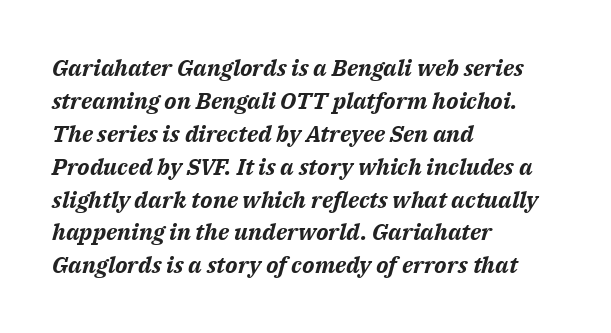
{"italic": "yes", "lean": "right", "slant_degrees": 14, "bold": "yes", "underline": "no", "align": "left", "line_spacing": "normal", "line_spacing_ratio": 1.43, "letter_spacing": "normal", "letter_spacing_em": 0.0, "glyph_px": 23}
